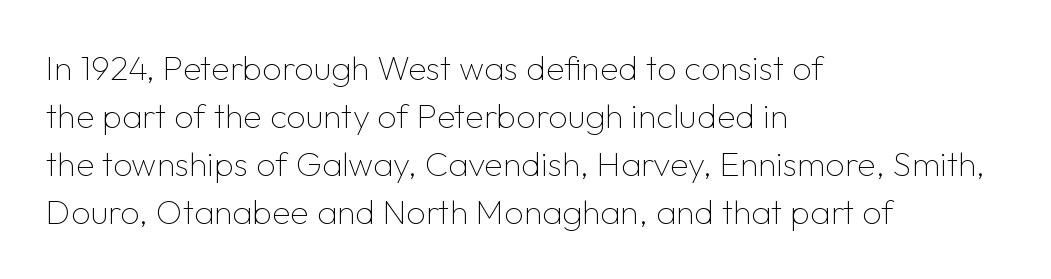
The image shows 34 px thin sans-serif type, upright; set left-aligned, normal line spacing (1.41x), normal letter spacing, not underlined; low stroke contrast and a medium x-height.
